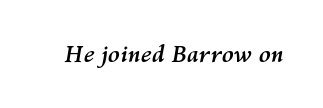
Q: Is the text bold? A: Yes.
Q: Is the text italic (slanted)? A: Yes, it leans right by about 10 degrees.
Q: Is the text underlined? A: No.
Q: Is the spacing between letters normal or unusually wide? A: Normal.
